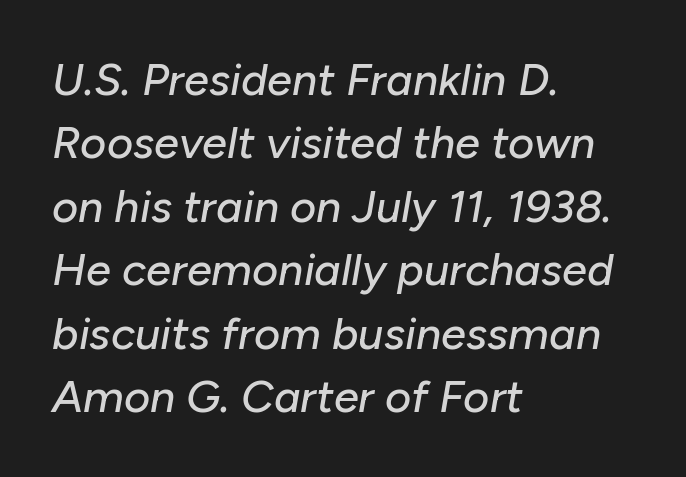
Q: Is the text italic (slanted)? A: Yes, it leans right by about 10 degrees.
Q: Is the text underlined? A: No.
Q: How is the paragraph aligned? A: Left-aligned.
Q: Is the spacing between letters normal or unusually wide? A: Normal.
Q: Is the spacing between lines tight, normal or loose? A: Normal.
Q: Width (condensed, normal, or wide)? A: Normal.
Q: Stroke contrast? A: Low.
Q: x-height? A: Medium.
Q: Monospaced? A: No.
